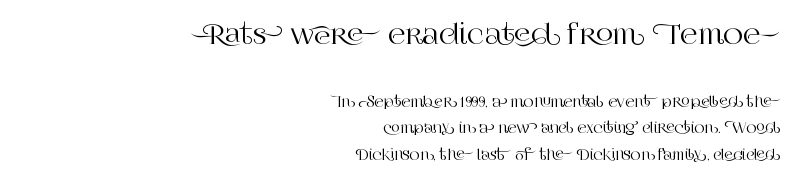
Quick note: underline off. If you squint, the top block still reads clearly — it's the larger of the two. Does extra space separate the letters? No, they use regular spacing. A roman cut, with each character standing at attention.
